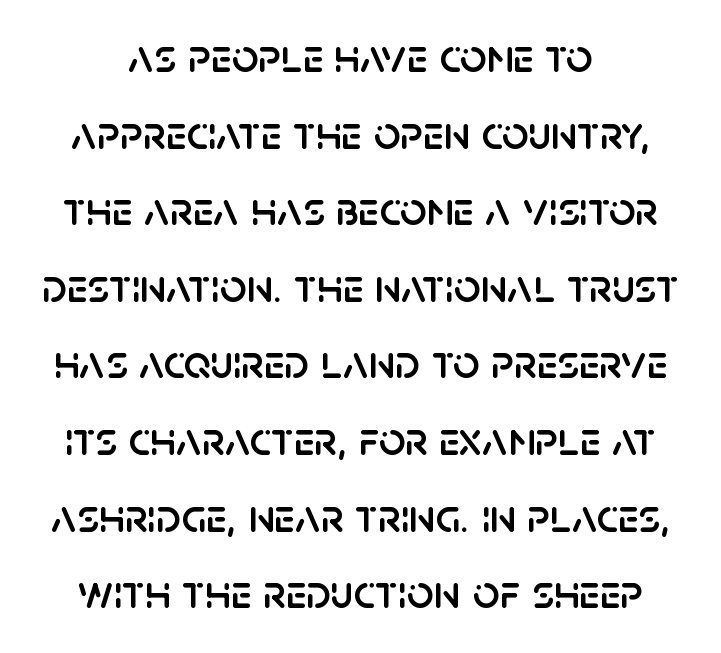
The zone under the glyphs is completely vacant. A sans-serif font was chosen for this passage. The letters stand straight up with perfectly vertical stems. Character widths vary here, with narrow letters taking less room than wide ones.
